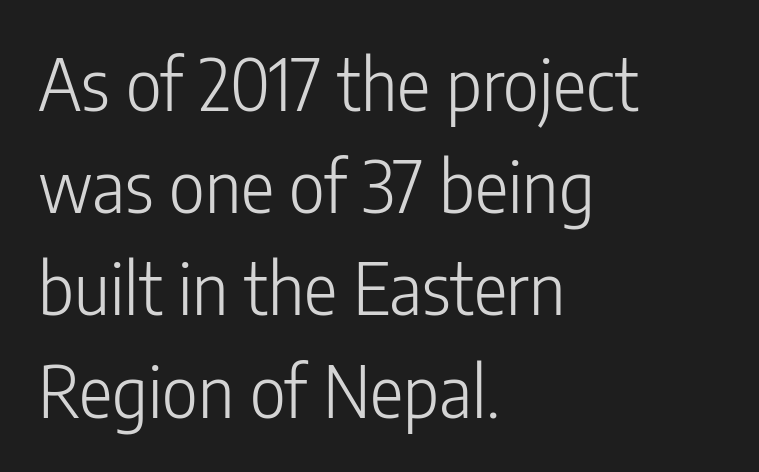
A normal amount of white space separates one row of letters from the next. You can tell it's not italic because the verticals are truly vertical. The face used here is a sans, in the tradition of grotesques and geometrics. This rendering features lettering with no underline. In terms of letterspacing, this is plain default setting. Notice how the passage keeps a crisp vertical edge on the left only.
